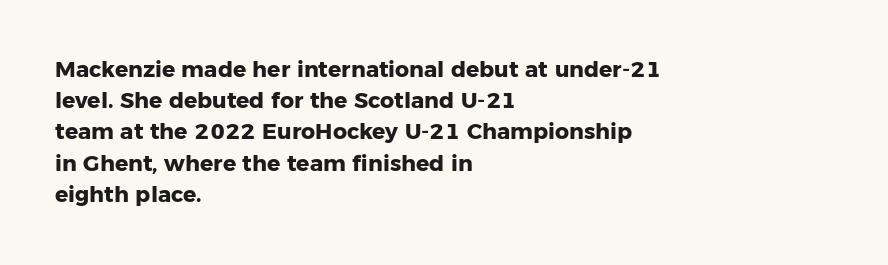
In CSS terms this would be text-align: left. Baseline-to-baseline distance is the conventional proportion of letter height. Notice how the stems are strictly vertical — no italics here. The space beneath each line is pristine and unruled. Spacing between characters is what you'd get straight out of the box. The passage shown is emphatically bold.
